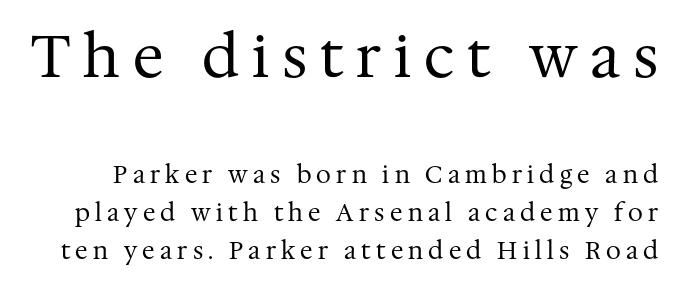
Glyph-to-glyph distance is far greater than everyday printed text. The baseline area is clear. The font sits on the lighter half of the weight spectrum, regular included. The type family on display is of the serif kind.
